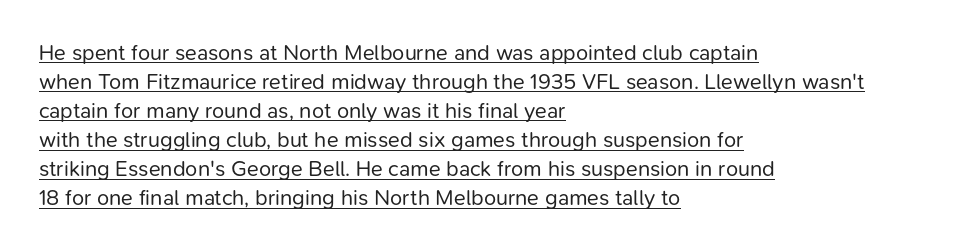
Line beginnings align vertically; line endings do not. Notice how the stems are strictly vertical — no italics here. A baseline rule has been typeset under these characters. This sample uses plain, unmodified letter spacing. The face looks like a standard text weight, possibly lighter. The designer left line spacing at the default.
